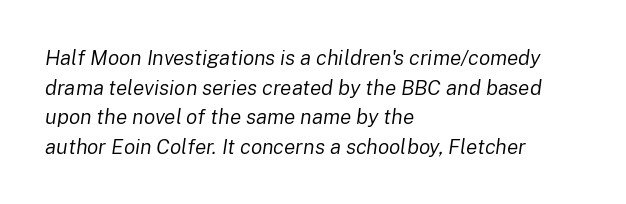
Q: Is the text bold? A: No.
Q: Is the text italic (slanted)? A: Yes, it leans right by about 8 degrees.
Q: Is the text underlined? A: No.
Q: How is the paragraph aligned? A: Left-aligned.
Q: Is the spacing between letters normal or unusually wide? A: Normal.
Q: Is the spacing between lines tight, normal or loose? A: Normal.
